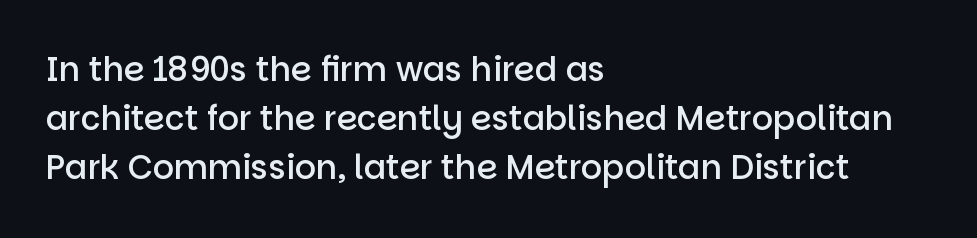
{"serif": "no", "italic": "no", "bold": "semi", "weight": "semibold", "width": "normal", "stroke_contrast": "low", "x_height": "large", "monospaced": "no", "underline": "no", "align": "left", "line_spacing": "normal", "line_spacing_ratio": 1.49, "letter_spacing": "normal", "letter_spacing_em": 0.0, "glyph_px": 33}
